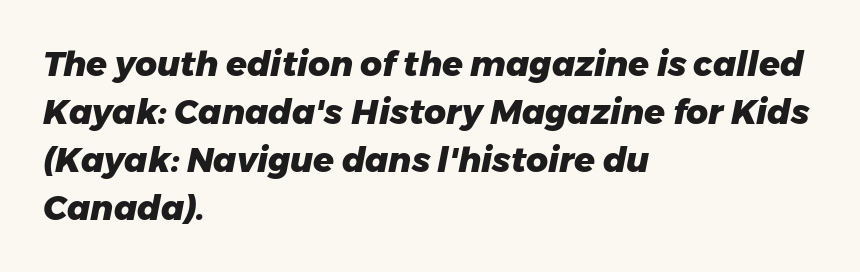
The ragged edge is on the right, which tells us the setting is flush left. The rendering uses natural spacing where letterforms have individual widths. Rows of type keep a routine distance in the vertical direction. Italic: yes, the glyphs are oblique. The type is set solid horizontally, with unmodified tracking. Type without underlining.
